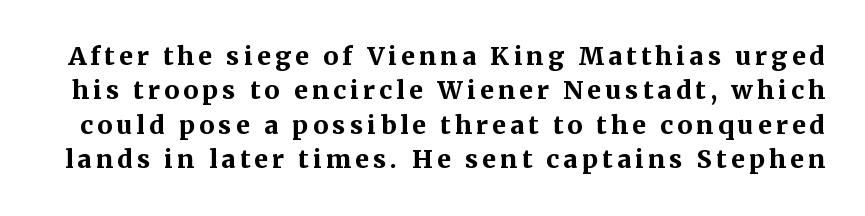
Q: Is the text bold? A: Yes.
Q: Is the text italic (slanted)? A: No, it is upright.
Q: Is the text underlined? A: No.
Q: Is the spacing between lines tight, normal or loose? A: Normal.
